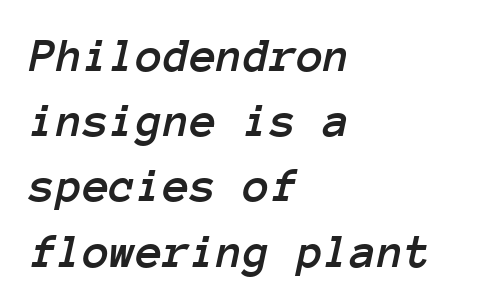
Q: Is the text italic (slanted)? A: Yes, it leans right by about 12 degrees.
Q: Is the text underlined? A: No.
Q: How is the paragraph aligned? A: Left-aligned.
Q: Is the spacing between letters normal or unusually wide? A: Normal.
Q: Is the spacing between lines tight, normal or loose? A: Normal.
Q: Width (condensed, normal, or wide)? A: Normal.
Q: Stroke contrast? A: Low.
Q: x-height? A: Medium.
Q: Monospaced? A: Yes.
